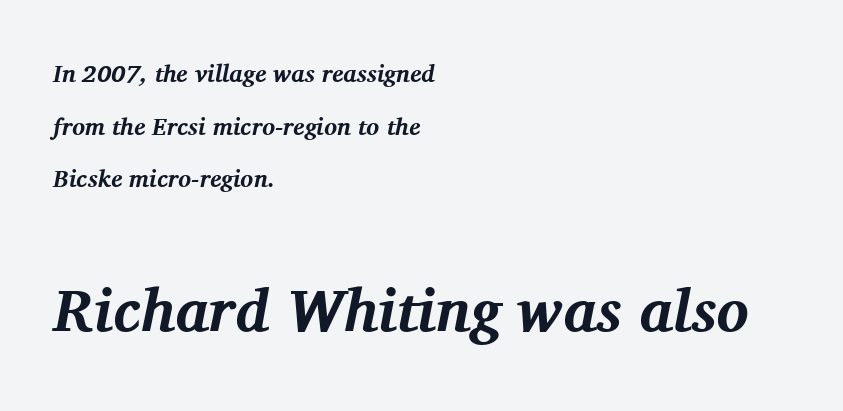
The image shows 60 px bold serif type, italic (leaning right); set left-aligned, loose line spacing (2.19x), normal letter spacing, not underlined; the second (bottom) block is 2.5x larger; medium stroke contrast and a medium x-height.
